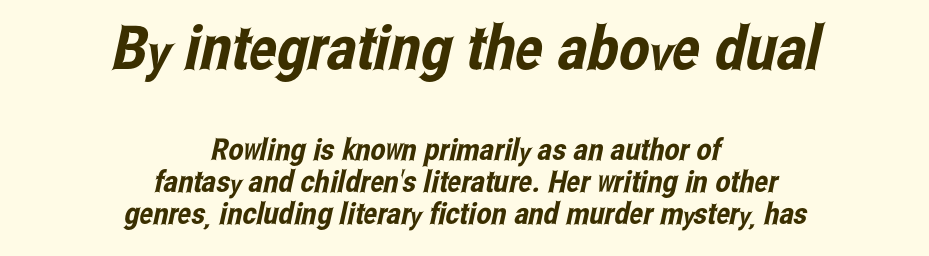
{"serif": "no", "width": "condensed", "stroke_contrast": "low", "x_height": "medium", "monospaced": "no", "underline": "no", "align": "center", "line_spacing": "tight", "line_spacing_ratio": 1.07, "letter_spacing": "normal", "letter_spacing_em": 0.0, "larger_block": "first", "size_ratio": 2.03, "glyph_px": 61}
